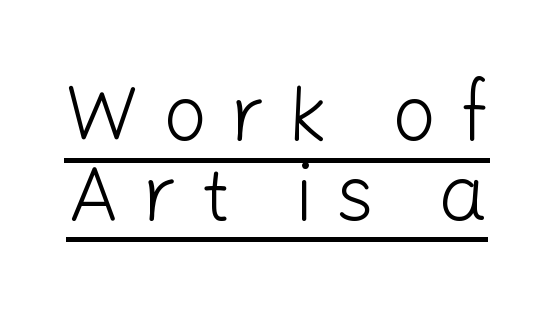
This rendering features underlined lettering. Each word looks stretched out because of the extra space between its letters. Weight class: somewhere from thin through regular. If you drew a line through each stem, it would be perfectly vertical. Vertically, the passage feels compressed, each row crowding the next. The letters advance in unequal steps, a hallmark of proportional type.
